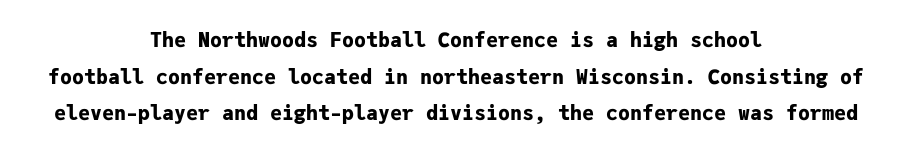
A bare baseline throughout the passage. You can tell it's not italic because the verticals are truly vertical. Its strokes are broad and dark, the hallmark of bold type. Centered paragraph, ragged on both sides.
